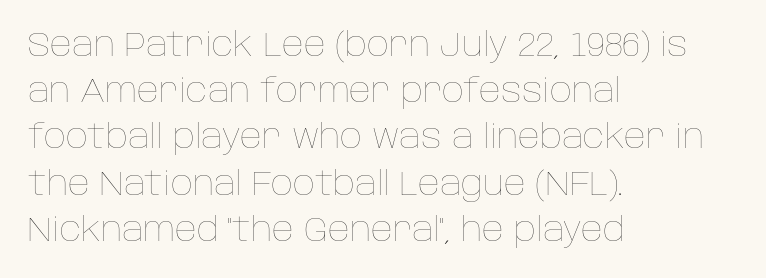
Q: Is the text bold? A: No.
Q: Is the text italic (slanted)? A: No, it is upright.
Q: Is the text underlined? A: No.
Q: How is the paragraph aligned? A: Left-aligned.
Q: Is the spacing between letters normal or unusually wide? A: Normal.
Q: Is the spacing between lines tight, normal or loose? A: Normal.
Q: Width (condensed, normal, or wide)? A: Normal.
Q: Stroke contrast? A: Low.
Q: x-height? A: Large.
Q: Monospaced? A: No.
